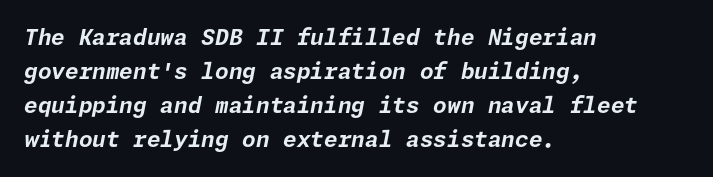
The image shows 22 px bold type, italic (leaning right); set left-aligned, normal line spacing (1.55x), normal letter spacing, not underlined.
